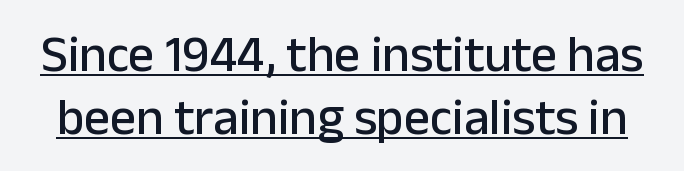
{"serif": "no", "italic": "no", "width": "normal", "stroke_contrast": "low", "x_height": "medium", "monospaced": "no", "underline": "yes", "line_spacing_ratio": 1.24, "letter_spacing": "normal", "letter_spacing_em": 0.0, "glyph_px": 51}
